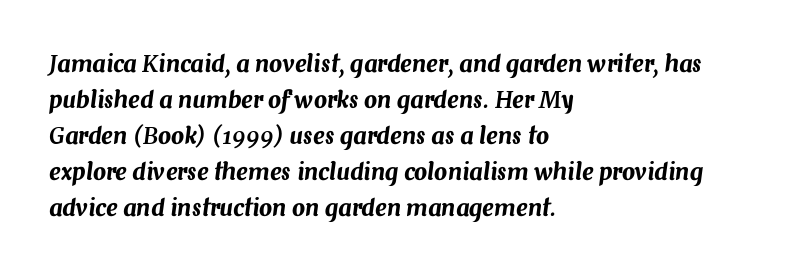
Q: Is the text italic (slanted)? A: Yes, it leans right by about 7 degrees.
Q: Is the text underlined? A: No.
Q: How is the paragraph aligned? A: Left-aligned.
Q: Is the spacing between letters normal or unusually wide? A: Normal.
Q: Is the spacing between lines tight, normal or loose? A: Normal.
